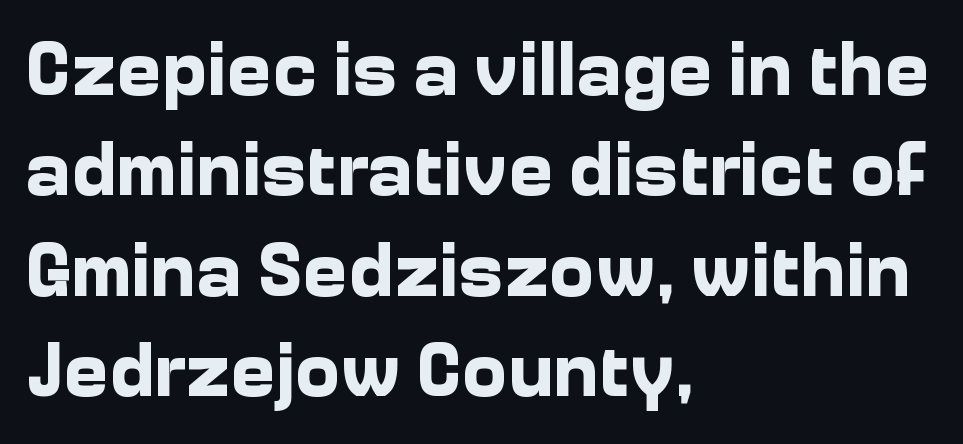
{"serif": "no", "italic": "no", "bold": "yes", "weight": "bold", "width": "normal", "stroke_contrast": "low", "x_height": "medium", "monospaced": "no", "underline": "no", "align": "left", "line_spacing": "normal", "line_spacing_ratio": 1.32, "letter_spacing": "normal", "letter_spacing_em": 0.0, "glyph_px": 76}
